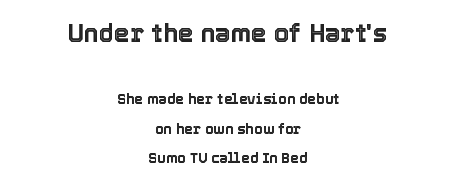
Q: Is the text italic (slanted)? A: No, it is upright.
Q: Is the text underlined? A: No.
Q: How is the paragraph aligned? A: Centered.
Q: Is the spacing between letters normal or unusually wide? A: Normal.
Q: Is the spacing between lines tight, normal or loose? A: Loose.
Q: Which block of text is set in a larger size, the first (top) or the second (bottom)? A: The first (top) one.
